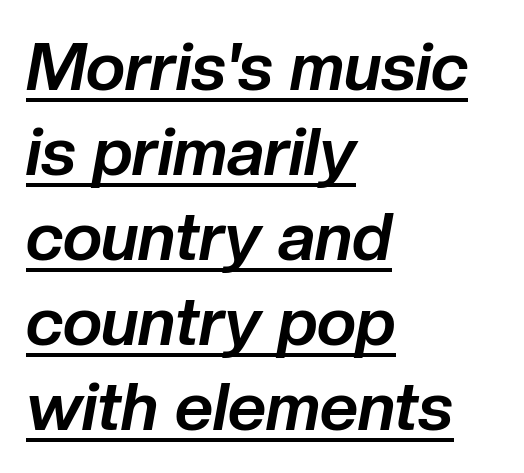
Q: Is the text bold? A: Yes.
Q: Is the text italic (slanted)? A: Yes, it leans right by about 10 degrees.
Q: Is the text underlined? A: Yes.
Q: How is the paragraph aligned? A: Left-aligned.
Q: Is the spacing between letters normal or unusually wide? A: Normal.
Q: Is the spacing between lines tight, normal or loose? A: Normal.
Q: Width (condensed, normal, or wide)? A: Normal.
Q: Stroke contrast? A: Low.
Q: x-height? A: Medium.
Q: Monospaced? A: No.
